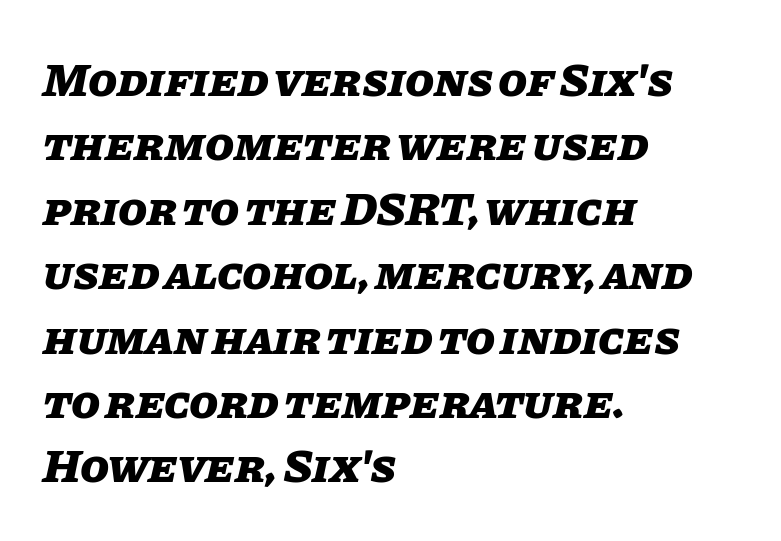
The image shows 47 px heavy type, italic (leaning right); set left-aligned, normal line spacing (1.37x), normal letter spacing, not underlined; low stroke contrast and a large x-height.
